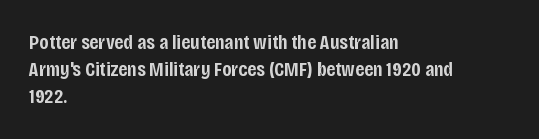
Q: Is the text bold? A: Semi-bold.
Q: Is the text italic (slanted)? A: No, it is upright.
Q: Is the text underlined? A: No.
Q: How is the paragraph aligned? A: Left-aligned.
Q: Is the spacing between letters normal or unusually wide? A: Normal.
Q: Is the spacing between lines tight, normal or loose? A: Normal.
